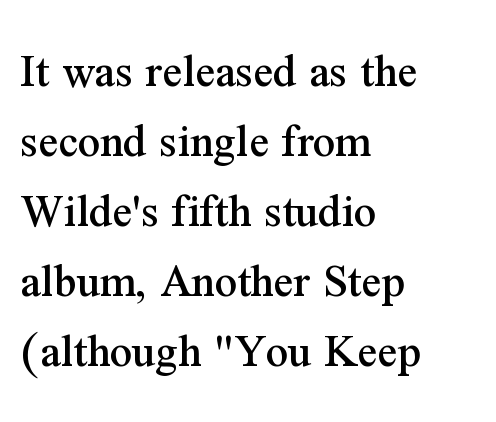
The image shows 49 px serif type, upright; set left-aligned, normal line spacing (1.43x), normal letter spacing, not underlined; medium stroke contrast and a medium x-height.
